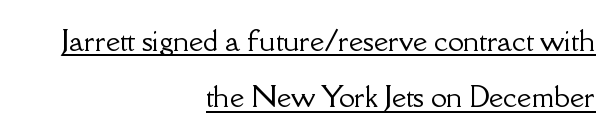
The image shows 28 px serif type, upright; set right-aligned, loose line spacing (2.01x), normal letter spacing, underlined; low stroke contrast and a small x-height.
